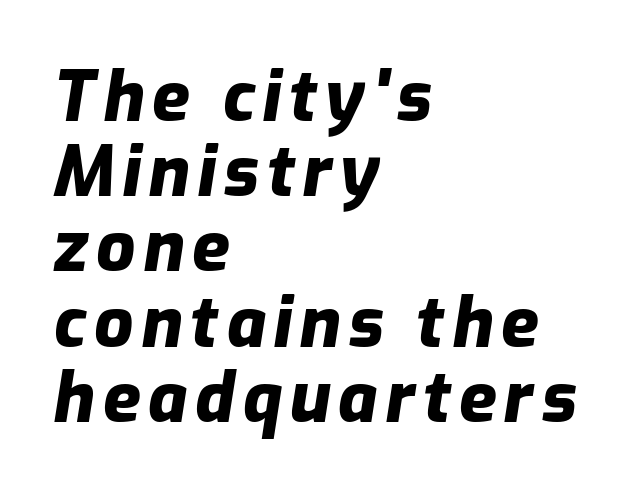
{"italic": "yes", "lean": "right", "slant_degrees": 9, "bold": "yes", "weight": "heavy", "width": "normal", "stroke_contrast": "low", "x_height": "medium", "monospaced": "no", "underline": "no", "align": "left", "line_spacing": "tight", "line_spacing_ratio": 1.09, "glyph_px": 69}
